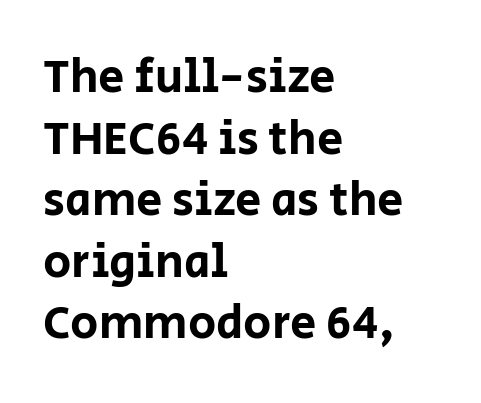
{"serif": "no", "italic": "no", "width": "normal", "stroke_contrast": "low", "x_height": "large", "monospaced": "no", "underline": "no", "align": "left", "line_spacing": "normal", "line_spacing_ratio": 1.31, "letter_spacing": "normal", "letter_spacing_em": 0.0, "glyph_px": 47}
